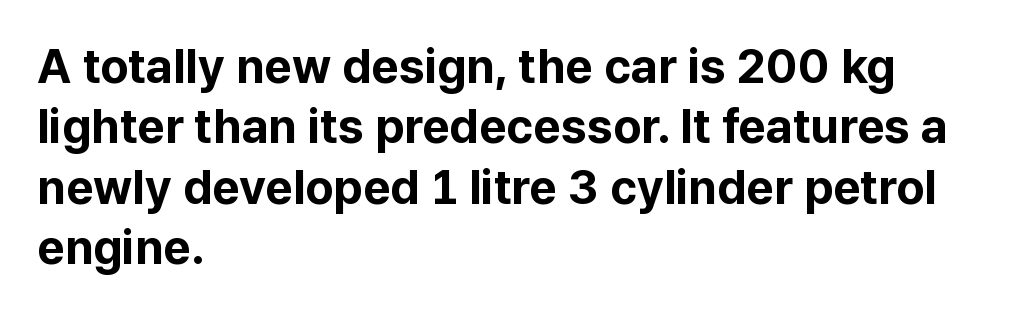
The image shows 48 px bold sans-serif type, upright; set left-aligned, normal line spacing (1.26x), normal letter spacing, not underlined; low stroke contrast and a medium x-height.
